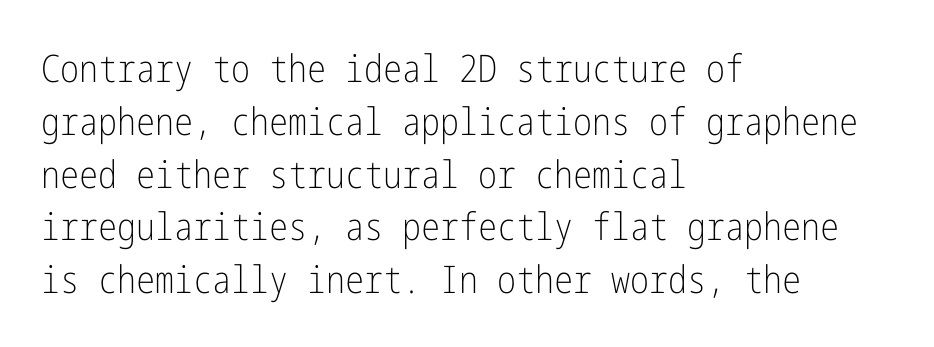
These lines are composed in type without serifs. There is no visible air inserted between adjacent glyphs. Quick note: underline off. Upright lettering throughout. Stroke mass is kept to a normal reading level or below.
